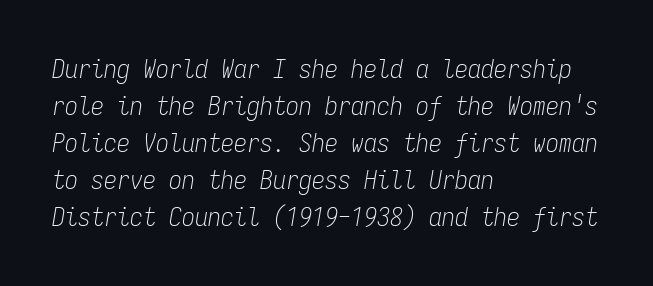
{"italic": "yes", "lean": "right", "slant_degrees": 9, "bold": "no", "underline": "no", "align": "left", "line_spacing": "normal", "line_spacing_ratio": 1.42, "letter_spacing": "normal", "letter_spacing_em": 0.0, "glyph_px": 26}
